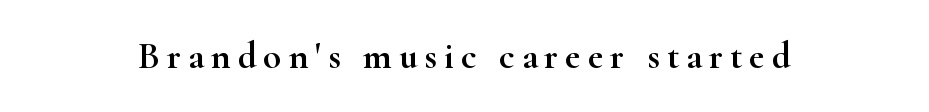
The words here are not underlined. Think of a printed novel: that variable character pitch is what you see here. Quick note: not italic, upright. The glyphs in this specimen are seriffed.
